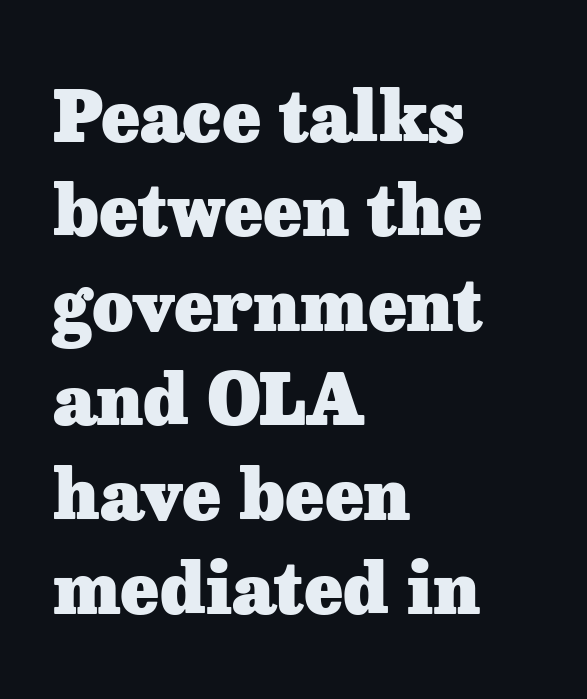
The image shows 71 px heavy serif type, upright; set left-aligned, normal line spacing (1.33x), normal letter spacing, not underlined; low stroke contrast and a medium x-height.
